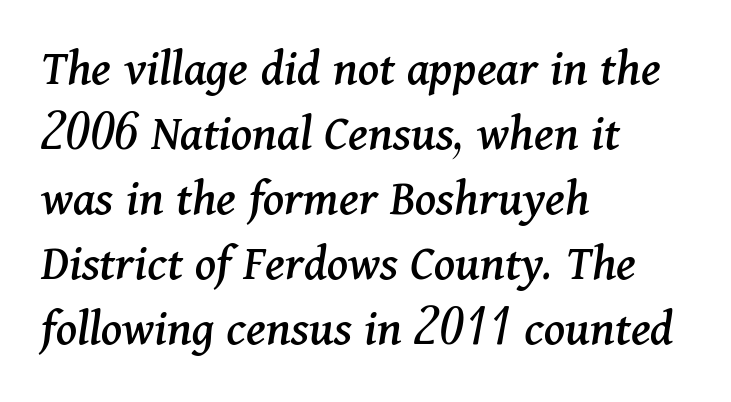
The image shows 52 px serif type, italic (leaning right); set left-aligned, normal line spacing (1.25x), normal letter spacing, not underlined; medium stroke contrast and a medium x-height.
